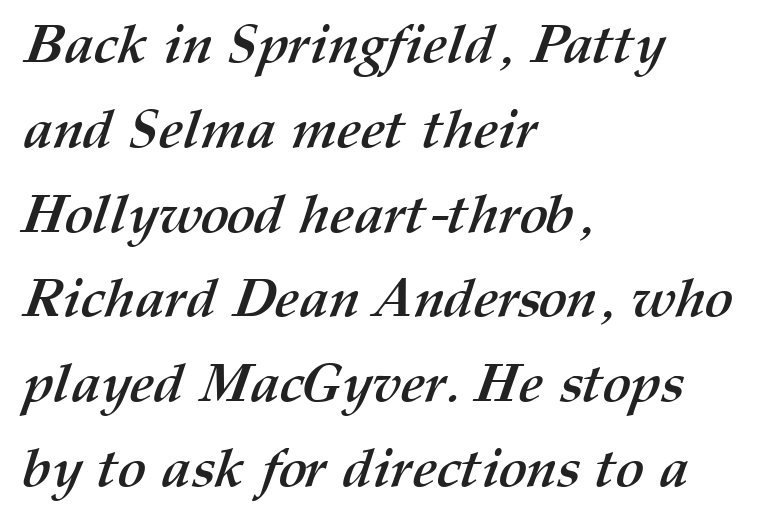
The space beneath each line is pristine and unruled. Plenty of ink on the page — the face is bold. Is this a fixed-width face? No — the glyphs have proportional, varying widths. Each word holds together tightly as a unit, with standard inter-letter gaps.
